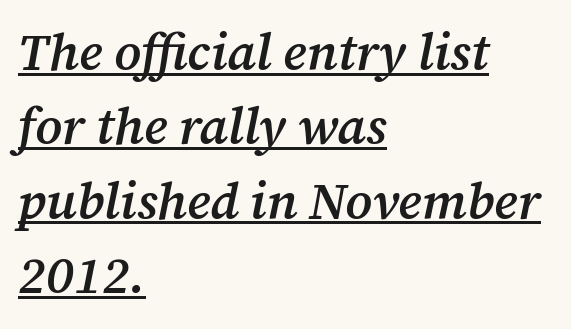
{"serif": "yes", "italic": "yes", "lean": "right", "slant_degrees": 12, "bold": "semi", "weight": "semibold", "width": "normal", "stroke_contrast": "medium", "x_height": "medium", "monospaced": "no", "underline": "yes", "align": "left", "line_spacing": "normal", "line_spacing_ratio": 1.46, "letter_spacing": "normal", "letter_spacing_em": 0.0, "glyph_px": 51}
